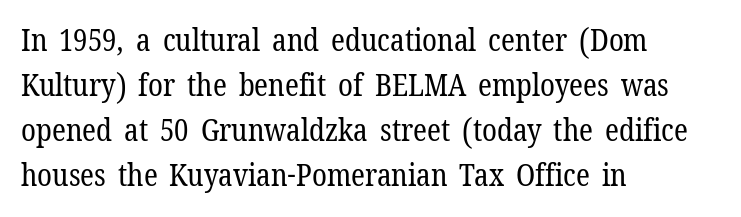
Q: Is the text bold? A: No.
Q: Is the text italic (slanted)? A: No, it is upright.
Q: Is the typeface a serif or a sans-serif typeface? A: Serif.
Q: Is the text underlined? A: No.
Q: How is the paragraph aligned? A: Left-aligned.
Q: Is the spacing between letters normal or unusually wide? A: Normal.
Q: Is the spacing between lines tight, normal or loose? A: Normal.
Q: Width (condensed, normal, or wide)? A: Normal.
Q: Stroke contrast? A: Low.
Q: x-height? A: Medium.
Q: Monospaced? A: No.
